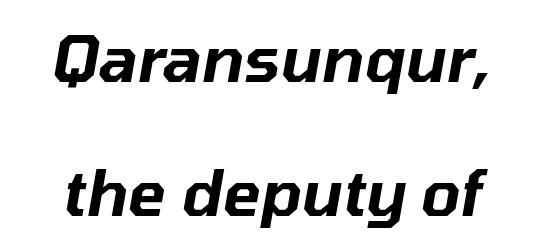
The passage shown is typed in a proportional face where columns would drift. Students, note that the glyphs here touch the page at normal intervals. Whoever set this chose breathing room over compactness in the vertical rhythm. Does the lettering tilt? It does — this is italic. The specimen omits any rule beneath the text block's lines.
